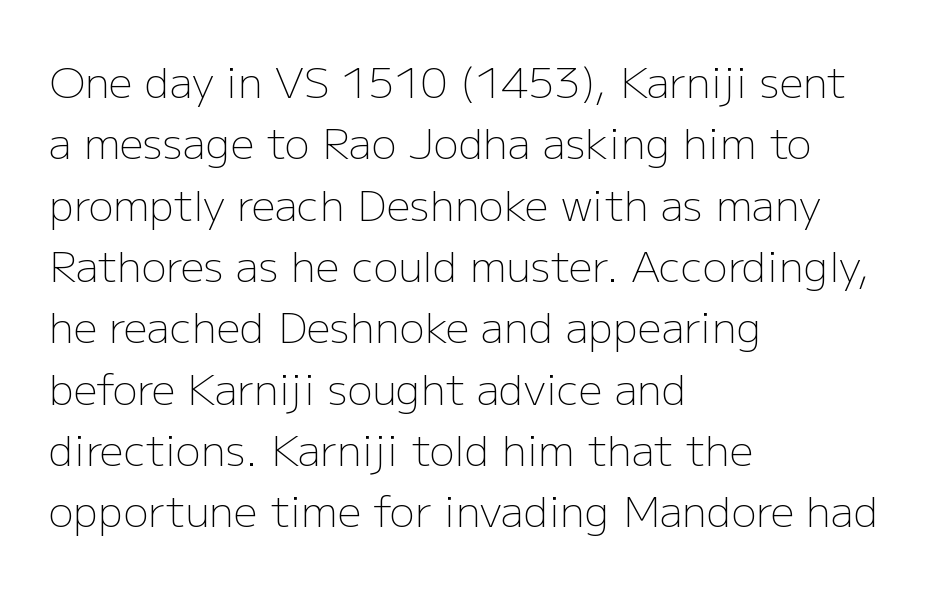
No italicization has been applied; the sample stays upright. Are there feet on the stems? There aren't — it's a sans. The rows are spaced the way most documents space them. This sample is left-justified, so line endings fall wherever the words run out. Descender tails drop into unmarked territory.
